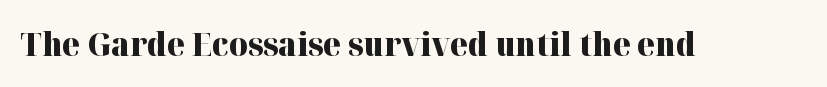
{"serif": "yes", "italic": "no", "bold": "yes", "weight": "heavy", "width": "normal", "stroke_contrast": "high", "x_height": "medium", "monospaced": "no", "underline": "no", "letter_spacing": "normal", "letter_spacing_em": 0.0, "glyph_px": 32}
